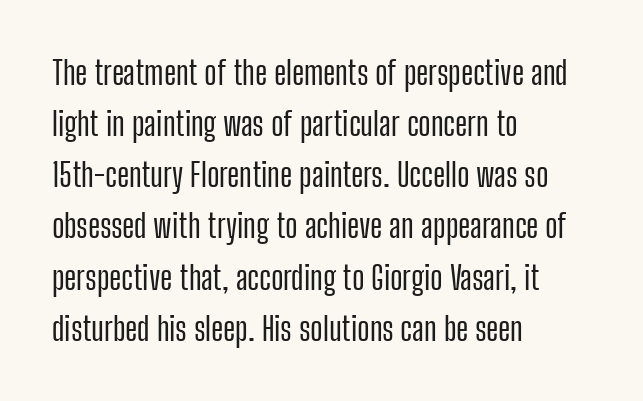
{"serif": "no", "italic": "no", "width": "condensed", "stroke_contrast": "low", "x_height": "medium", "monospaced": "no", "underline": "no", "align": "left", "line_spacing": "normal", "line_spacing_ratio": 1.55, "letter_spacing": "normal", "letter_spacing_em": 0.0, "glyph_px": 33}
